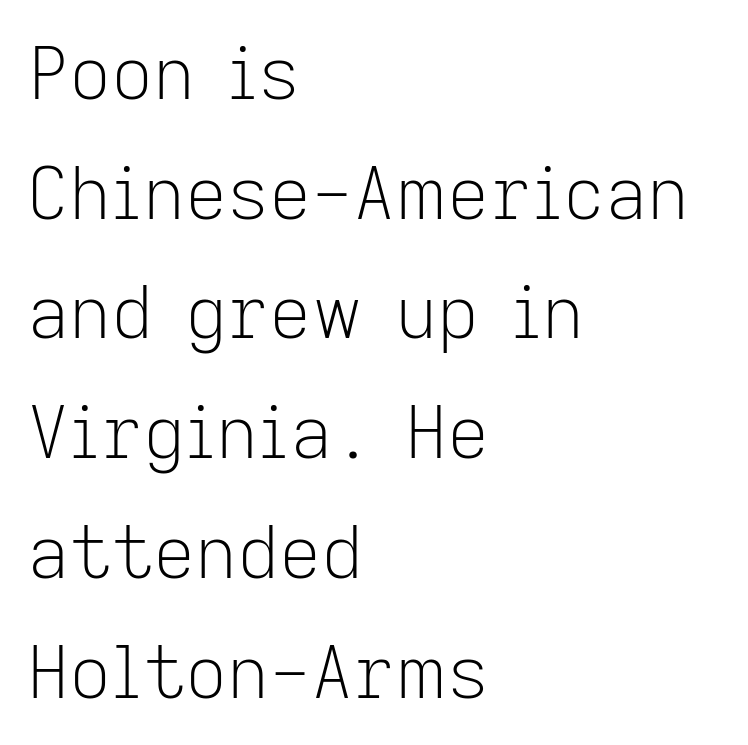
Horizontal bands of white between lines are of average thickness. Each letter's strokes conclude bluntly, with no projecting serifs. A quiet, ordinary-to-light weight characterises the typeface. Default kerning and tracking; the words read as compact shapes. The letters stand upright; this is a roman face. Proportional: the letters do not fall into vertical columns.
